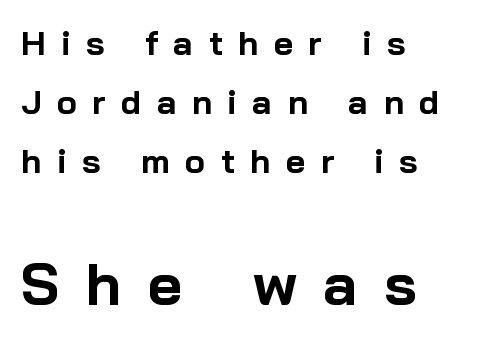
The image shows 59 px bold sans-serif type, upright; set left-aligned, line spacing 1.74x, unusually wide letter spacing (+0.45 em), not underlined; the second (bottom) block is 1.74x larger; low stroke contrast and a medium x-height.
